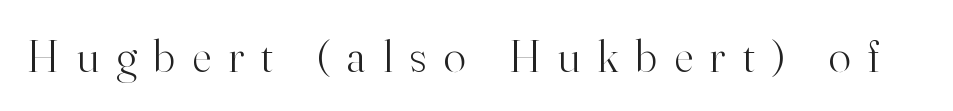
Q: Is the text bold? A: No.
Q: Is the text italic (slanted)? A: No, it is upright.
Q: Is the typeface a serif or a sans-serif typeface? A: Serif.
Q: Is the text underlined? A: No.
Q: Is the spacing between letters normal or unusually wide? A: Unusually wide.
Q: Width (condensed, normal, or wide)? A: Normal.
Q: Stroke contrast? A: High.
Q: x-height? A: Small.
Q: Monospaced? A: No.
